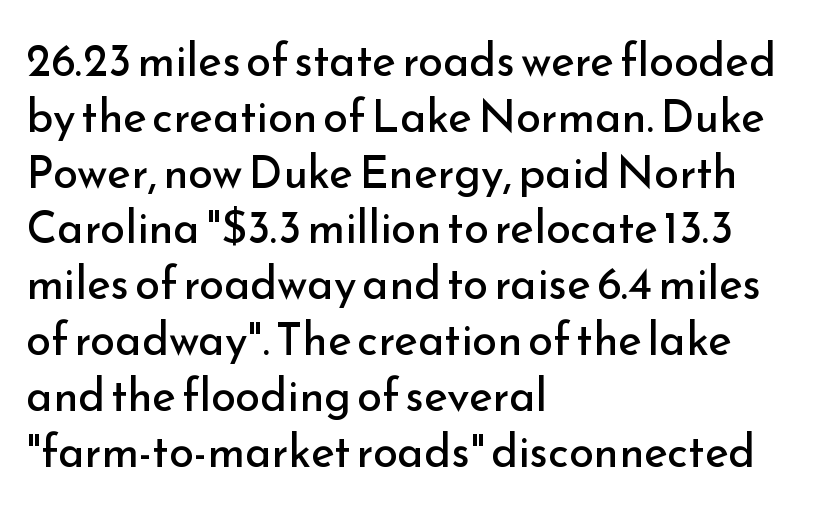
Q: Is the text bold? A: No.
Q: Is the text italic (slanted)? A: No, it is upright.
Q: Is the typeface a serif or a sans-serif typeface? A: Sans-serif.
Q: Is the text underlined? A: No.
Q: How is the paragraph aligned? A: Left-aligned.
Q: Is the spacing between letters normal or unusually wide? A: Normal.
Q: Width (condensed, normal, or wide)? A: Normal.
Q: Stroke contrast? A: Low.
Q: x-height? A: Small.
Q: Monospaced? A: No.
